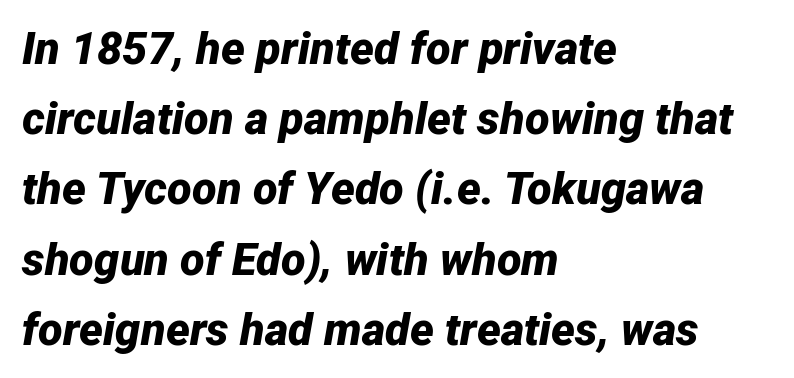
Q: Is the text bold? A: Yes.
Q: Is the text italic (slanted)? A: Yes, it leans right by about 12 degrees.
Q: Is the text underlined? A: No.
Q: How is the paragraph aligned? A: Left-aligned.
Q: Is the spacing between letters normal or unusually wide? A: Normal.
Q: Is the spacing between lines tight, normal or loose? A: Normal.
Q: Width (condensed, normal, or wide)? A: Normal.
Q: Stroke contrast? A: Low.
Q: x-height? A: Medium.
Q: Monospaced? A: No.
